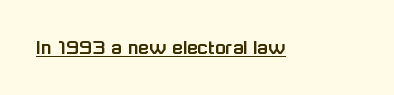
{"italic": "no", "underline": "yes", "letter_spacing": "normal", "letter_spacing_em": 0.0, "glyph_px": 22}
